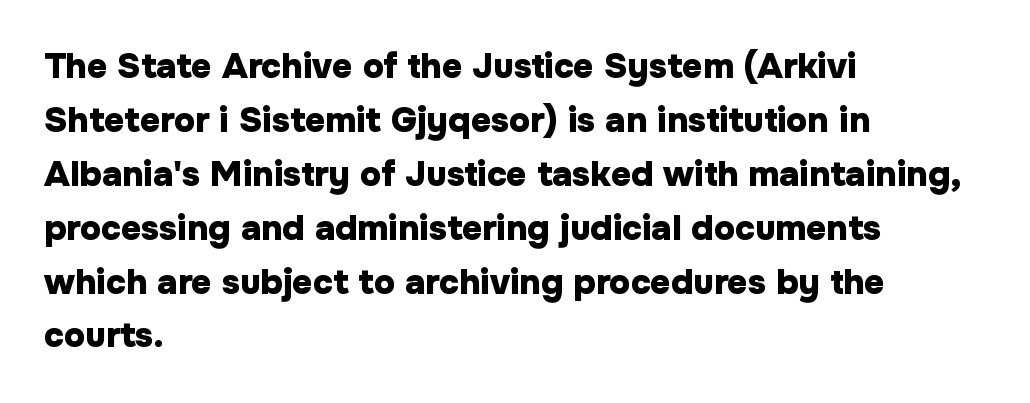
The image shows 35 px heavy sans-serif type, upright; set left-aligned, normal line spacing (1.54x), normal letter spacing, not underlined; low stroke contrast and a medium x-height.
